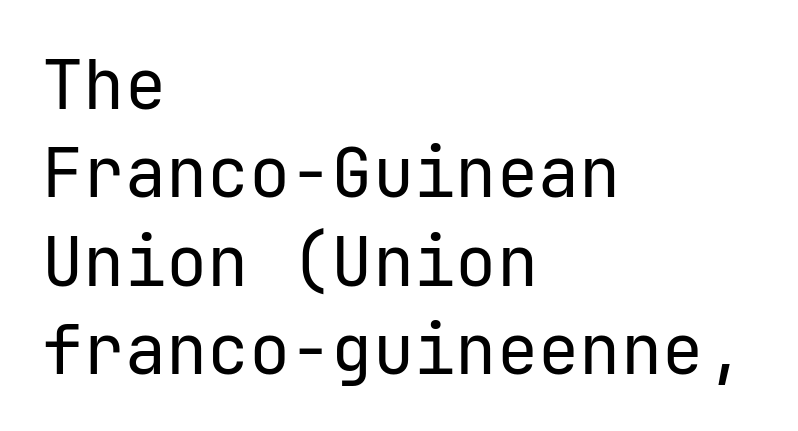
The image shows 69 px regular-weight sans-serif type, upright; set left-aligned, normal line spacing (1.28x), normal letter spacing, not underlined; low stroke contrast and a medium x-height.
